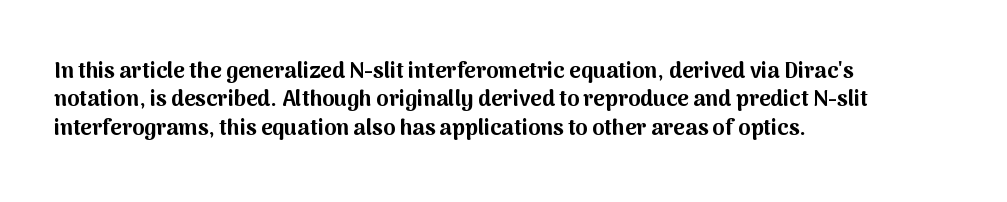
{"italic": "no", "bold": "yes", "underline": "no", "align": "left", "line_spacing": "normal", "line_spacing_ratio": 1.29, "letter_spacing": "normal", "letter_spacing_em": 0.0, "glyph_px": 22}
